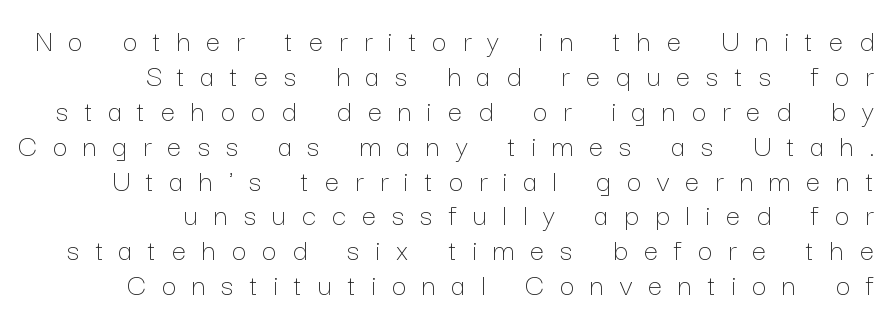
Q: Is the text bold? A: No.
Q: Is the text italic (slanted)? A: No, it is upright.
Q: Is the text underlined? A: No.
Q: How is the paragraph aligned? A: Right-aligned.
Q: Is the spacing between letters normal or unusually wide? A: Unusually wide.
Q: Is the spacing between lines tight, normal or loose? A: Tight.
Q: Width (condensed, normal, or wide)? A: Normal.
Q: Stroke contrast? A: Low.
Q: x-height? A: Medium.
Q: Monospaced? A: No.
